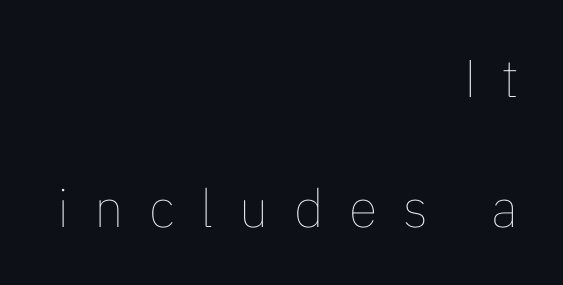
Q: Is the text bold? A: No.
Q: Is the text italic (slanted)? A: No, it is upright.
Q: Is the text underlined? A: No.
Q: How is the paragraph aligned? A: Right-aligned.
Q: Is the spacing between letters normal or unusually wide? A: Unusually wide.
Q: Is the spacing between lines tight, normal or loose? A: Loose.
Q: Width (condensed, normal, or wide)? A: Normal.
Q: Stroke contrast? A: Low.
Q: x-height? A: Medium.
Q: Monospaced? A: No.
